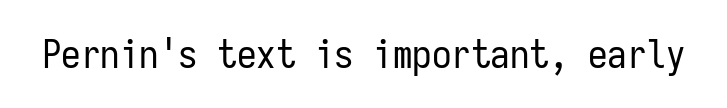
{"serif": "no", "italic": "no", "bold": "no", "weight": "regular", "width": "condensed", "stroke_contrast": "low", "x_height": "medium", "monospaced": "yes", "underline": "no", "letter_spacing": "normal", "letter_spacing_em": 0.0, "glyph_px": 39}
